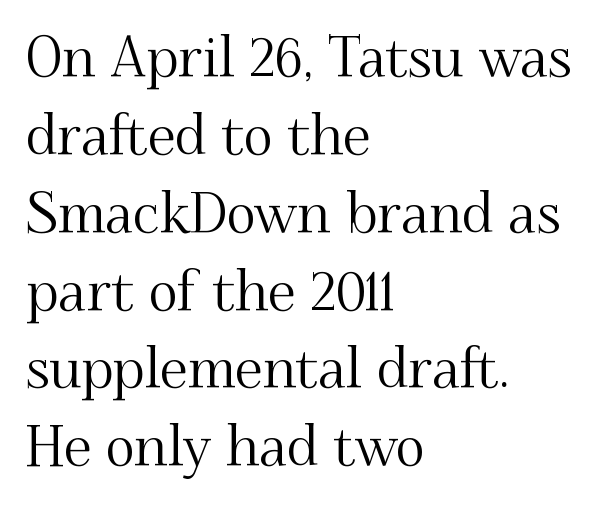
The image shows 56 px serif type, upright; set left-aligned, normal line spacing (1.39x), normal letter spacing, not underlined; medium stroke contrast and a small x-height.
